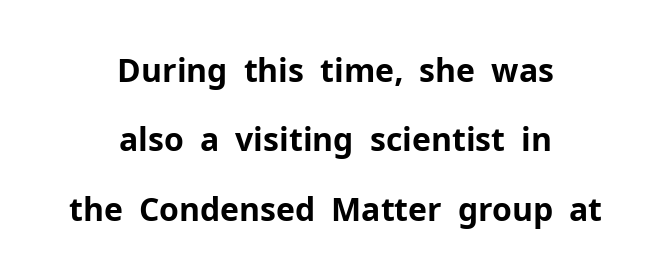
The image shows 32 px bold sans-serif type, upright; set centered, loose line spacing (2.17x), normal letter spacing, not underlined; low stroke contrast and a medium x-height.
